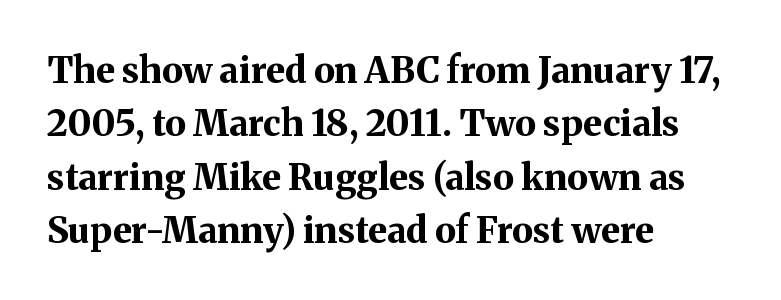
The image shows 36 px bold serif type, upright; set left-aligned, normal line spacing (1.48x), normal letter spacing, not underlined; medium stroke contrast and a medium x-height.
